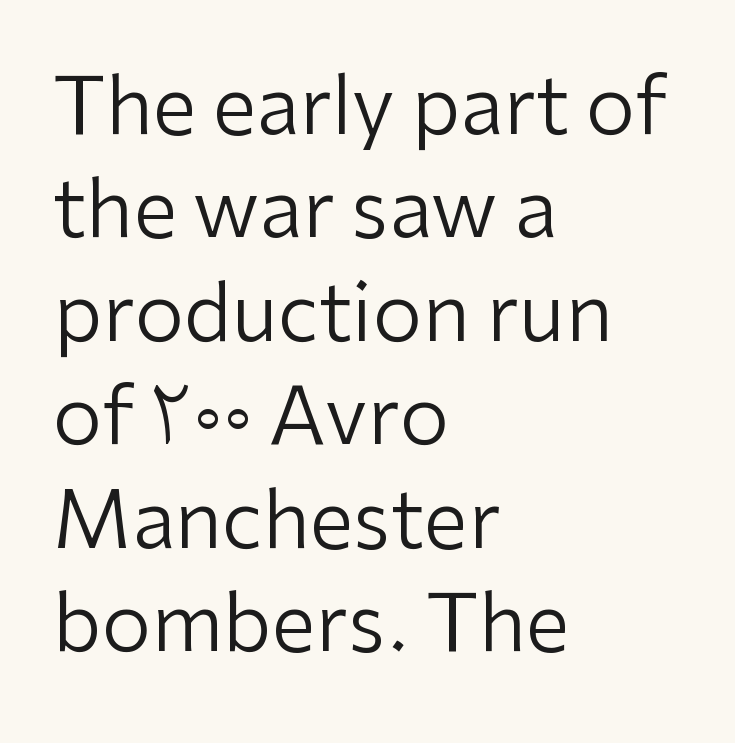
{"serif": "no", "italic": "no", "bold": "no", "weight": "regular", "width": "normal", "stroke_contrast": "low", "x_height": "medium", "monospaced": "no", "underline": "no", "align": "left", "line_spacing": "normal", "line_spacing_ratio": 1.31, "letter_spacing": "normal", "letter_spacing_em": 0.0, "glyph_px": 79}
